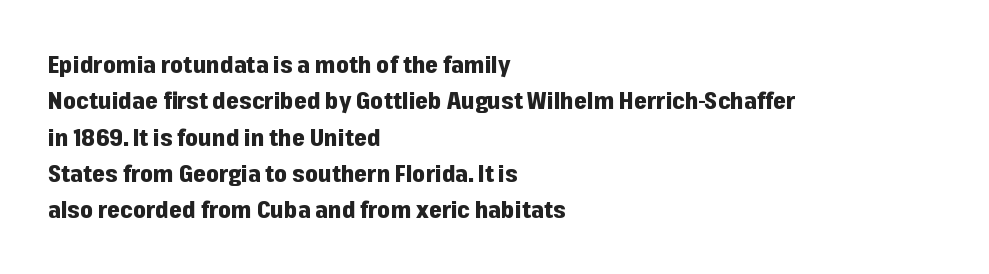
The text block is weighted toward the left margin, trailing off unevenly rightward. These lines carry a lot of weight — the face is fully bold. The letters stand upright; this is a roman face. Each row of text sits above clean, open space. This rendering leaves character spacing at its baseline value.
